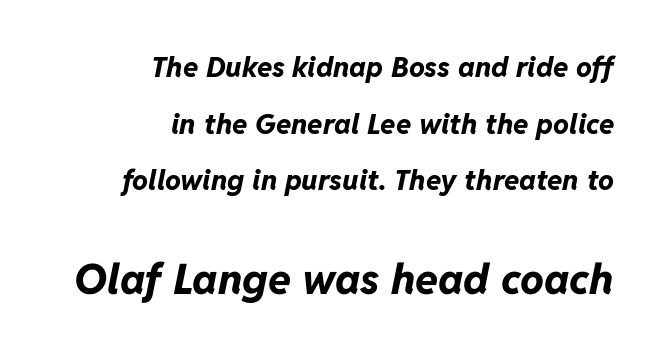
The image shows 42 px bold type, italic (leaning right); set right-aligned, loose line spacing (2.02x), normal letter spacing, not underlined; the second (bottom) block is 1.5x larger; low stroke contrast and a medium x-height.
